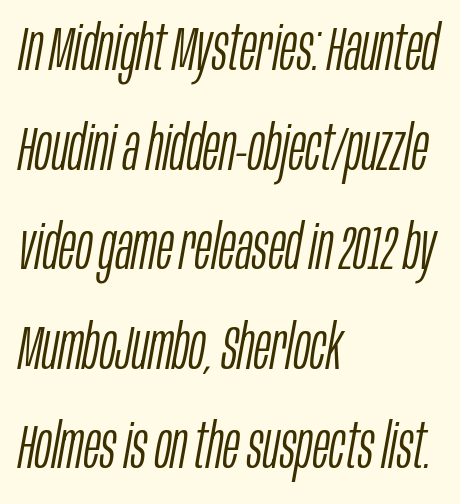
{"italic": "yes", "lean": "right", "slant_degrees": 10, "bold": "no", "weight": "light", "width": "condensed", "stroke_contrast": "low", "x_height": "large", "monospaced": "no", "underline": "no", "align": "left", "line_spacing": "normal", "line_spacing_ratio": 1.58, "letter_spacing": "normal", "letter_spacing_em": 0.0, "glyph_px": 63}
